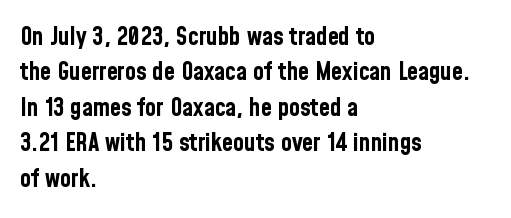
Q: Is the text bold? A: Yes.
Q: Is the text italic (slanted)? A: No, it is upright.
Q: Is the text underlined? A: No.
Q: How is the paragraph aligned? A: Left-aligned.
Q: Is the spacing between letters normal or unusually wide? A: Normal.
Q: Is the spacing between lines tight, normal or loose? A: Normal.
